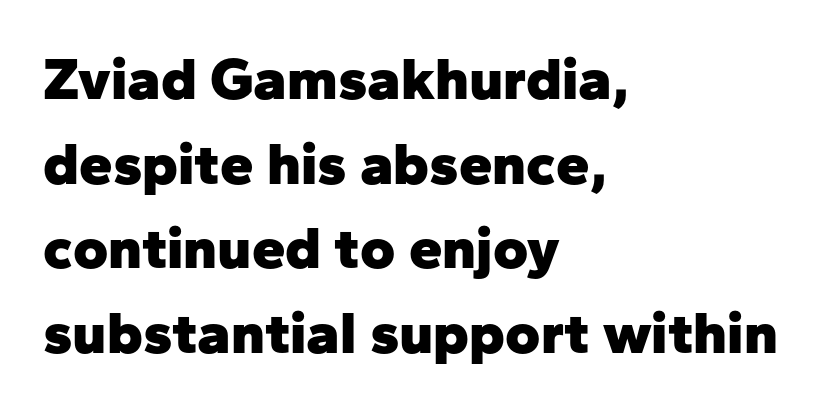
{"serif": "no", "italic": "no", "bold": "yes", "weight": "heavy", "width": "normal", "stroke_contrast": "low", "x_height": "medium", "monospaced": "no", "underline": "no", "align": "left", "line_spacing": "normal", "line_spacing_ratio": 1.41, "letter_spacing": "normal", "letter_spacing_em": 0.0, "glyph_px": 60}
